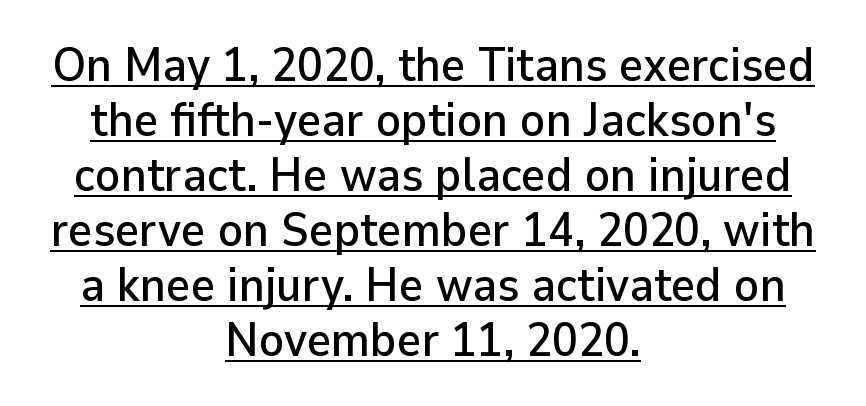
Serifs: no, the terminals of the letterforms are clean. Posture: straight, roman, zero tilt. Emphasis is given by a line drawn under the lettering. Proportional: the letters do not fall into vertical columns. This rendering leaves character spacing at its baseline value. Horizontal alignment here is central, giving a formal, balanced look.
